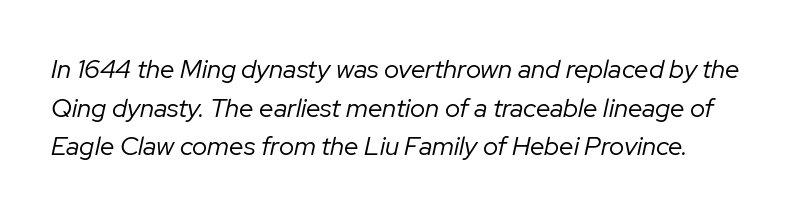
The image shows 26 px text type, italic (leaning right); set normal line spacing (1.49x), normal letter spacing, not underlined.
